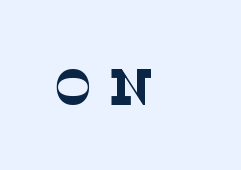
The passage shown is typeset with a serif family. Character widths vary here, with narrow letters taking less room than wide ones. Check under the words: just untouched page. Bold? No — there's no thickening of the strokes. The gaps between neighbouring characters are conspicuously large.
